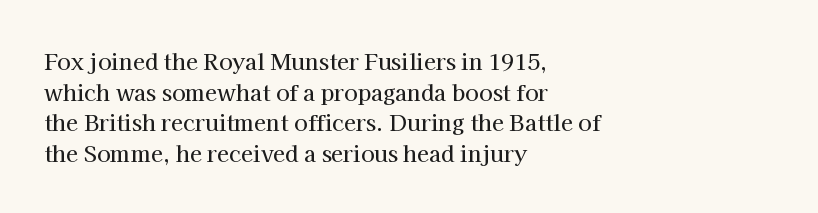
The image shows 22 px text type, upright; set left-aligned, normal line spacing (1.39x), normal letter spacing, not underlined.
